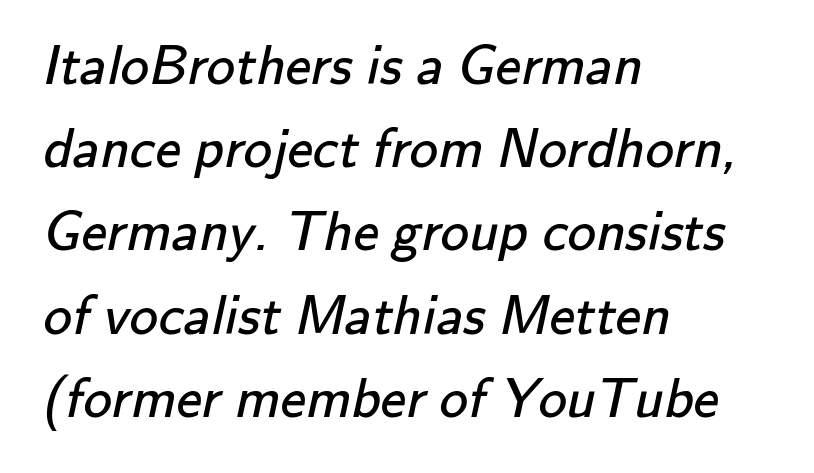
{"serif": "no", "bold": "no", "weight": "regular", "width": "normal", "stroke_contrast": "low", "x_height": "small", "monospaced": "no", "underline": "no", "align": "left", "line_spacing": "normal", "line_spacing_ratio": 1.46, "letter_spacing": "normal", "letter_spacing_em": 0.0, "glyph_px": 57}
